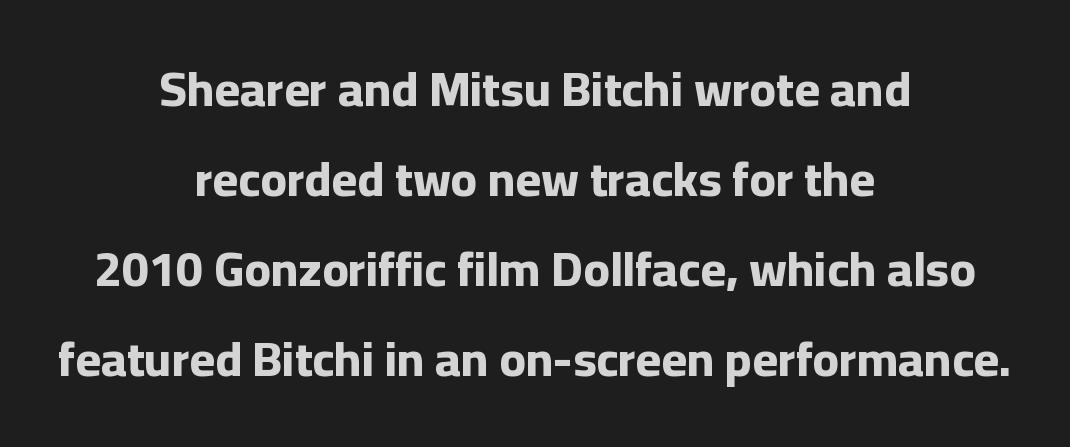
The image shows 49 px bold sans-serif type, upright; set centered, line spacing 1.84x, normal letter spacing, not underlined; low stroke contrast and a medium x-height.
